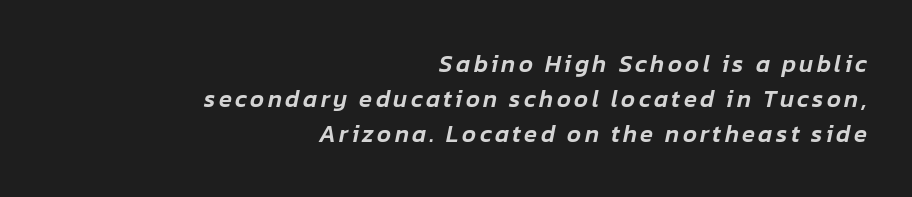
{"italic": "yes", "lean": "right", "slant_degrees": 12, "underline": "no", "align": "right", "line_spacing": "normal", "line_spacing_ratio": 1.45, "glyph_px": 24}
